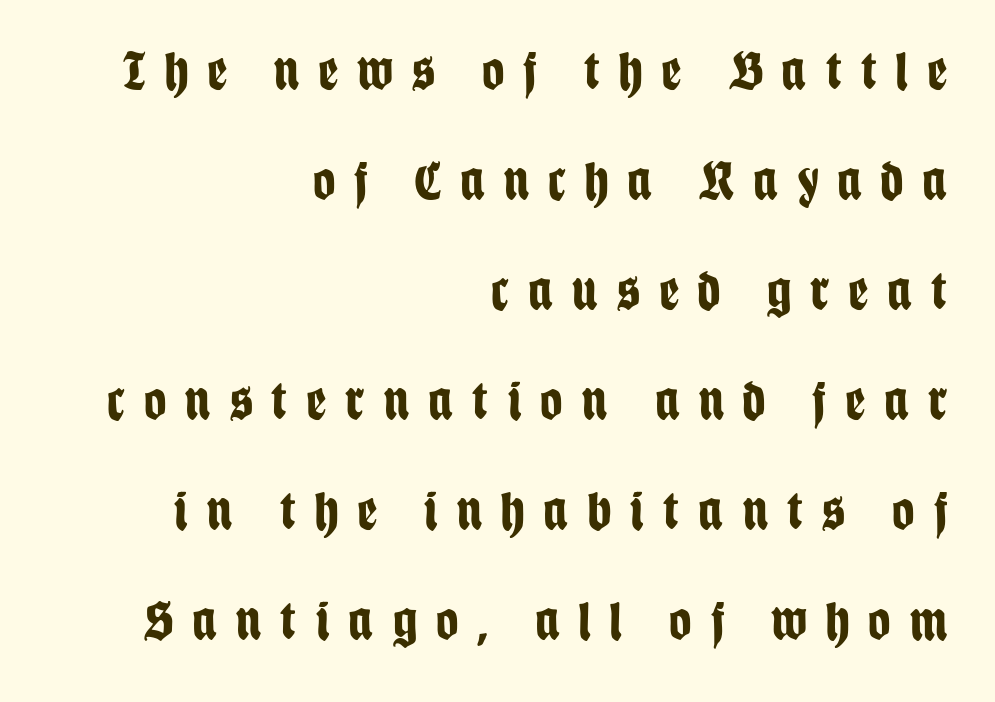
{"serif": "no", "italic": "no", "bold": "yes", "weight": "bold", "width": "condensed", "stroke_contrast": "low", "x_height": "large", "monospaced": "no", "underline": "no", "align": "right", "line_spacing": "loose", "line_spacing_ratio": 2.0, "letter_spacing": "wide", "letter_spacing_em": 0.35, "glyph_px": 55}
